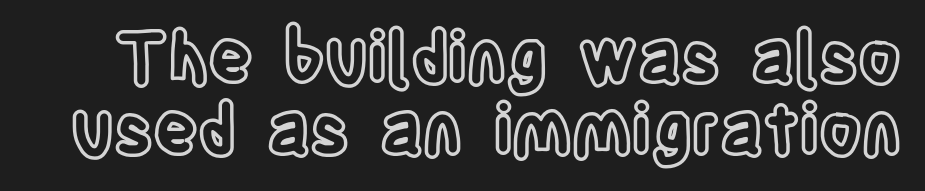
The image shows 69 px condensed type, upright; set tight line spacing (1.05x), normal letter spacing, not underlined; a large x-height.
